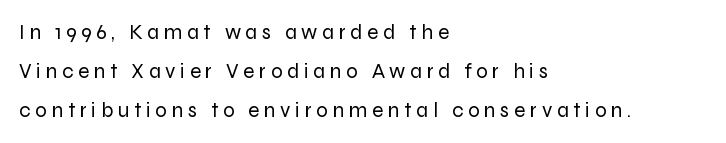
{"italic": "no", "bold": "no", "underline": "no", "align": "left", "line_spacing_ratio": 1.86, "letter_spacing": "wide", "letter_spacing_em": 0.22, "glyph_px": 21}
